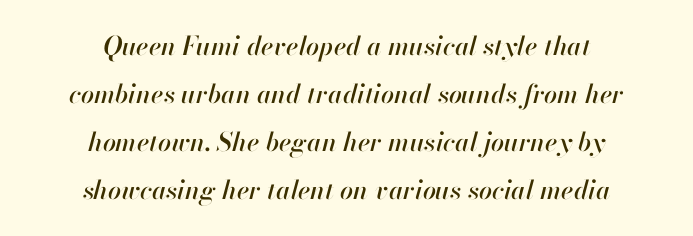
Italic: yes, the glyphs are oblique. The typesetter chose a symmetrical, centered arrangement here. Any mark beneath the type? The region is blank. The letterforms sit shoulder to shoulder at normal distance.
